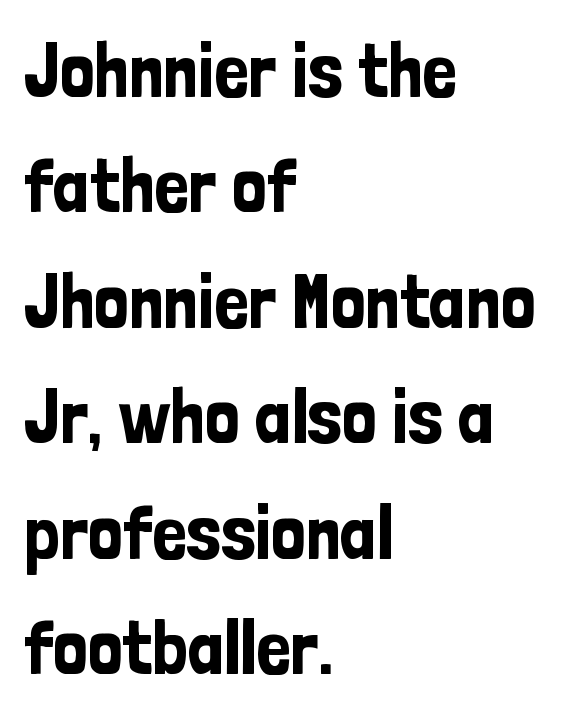
The image shows 77 px condensed sans-serif type, upright; set left-aligned, normal line spacing (1.5x), normal letter spacing, not underlined; low stroke contrast and a medium x-height.
